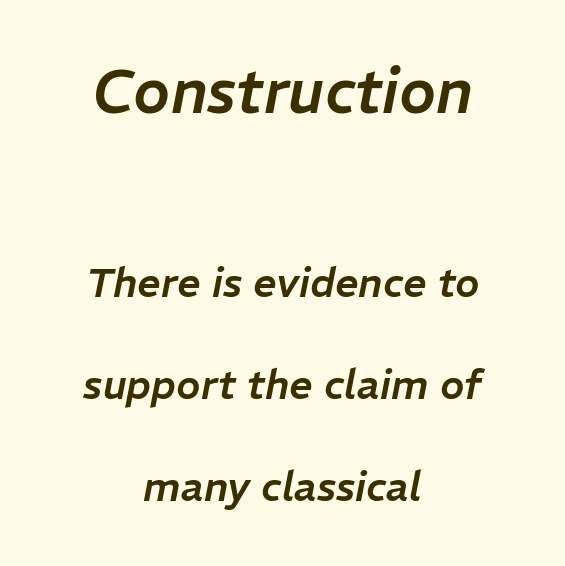
Q: Is the text italic (slanted)? A: Yes, it leans right by about 11 degrees.
Q: Is the text underlined? A: No.
Q: How is the paragraph aligned? A: Centered.
Q: Is the spacing between letters normal or unusually wide? A: Normal.
Q: Is the spacing between lines tight, normal or loose? A: Loose.
Q: Which block of text is set in a larger size, the first (top) or the second (bottom)? A: The first (top) one.
Q: Width (condensed, normal, or wide)? A: Normal.
Q: Stroke contrast? A: Low.
Q: x-height? A: Medium.
Q: Monospaced? A: No.
